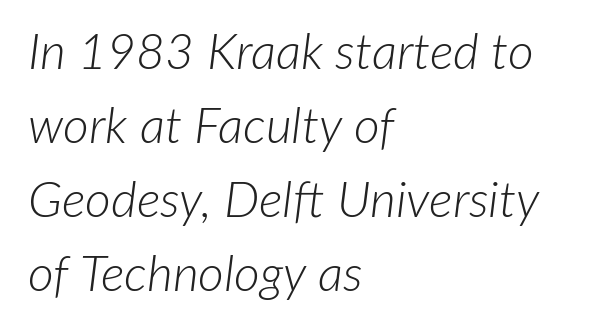
No word sits above an underline. In terms of leading, this rendering sits right in the middle. This sample has the flowing, uneven cadence of proportional lettering. Tall strokes in this sample are angled rather than plumb.
